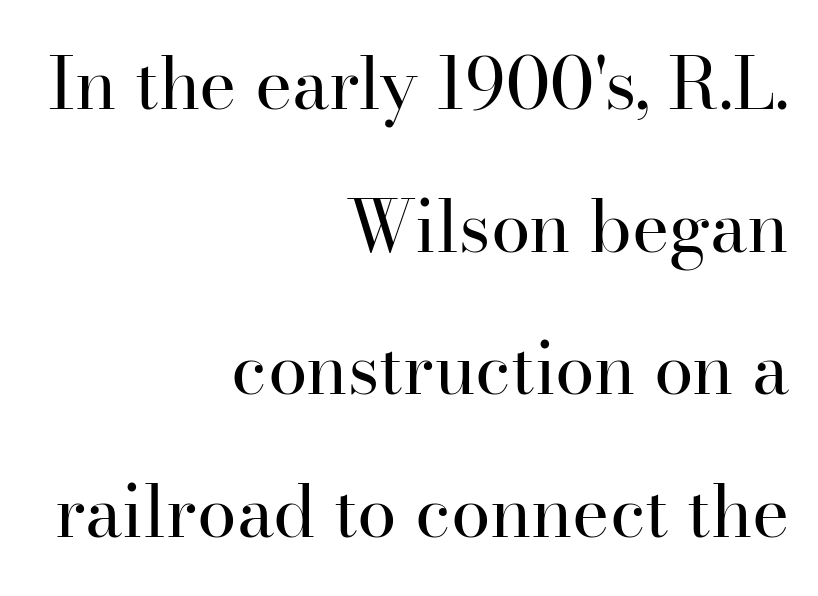
Q: Is the text bold? A: No.
Q: Is the text italic (slanted)? A: No, it is upright.
Q: Is the typeface a serif or a sans-serif typeface? A: Serif.
Q: Is the text underlined? A: No.
Q: How is the paragraph aligned? A: Right-aligned.
Q: Is the spacing between letters normal or unusually wide? A: Normal.
Q: Is the spacing between lines tight, normal or loose? A: Loose.
Q: Width (condensed, normal, or wide)? A: Normal.
Q: Stroke contrast? A: High.
Q: x-height? A: Small.
Q: Monospaced? A: No.
